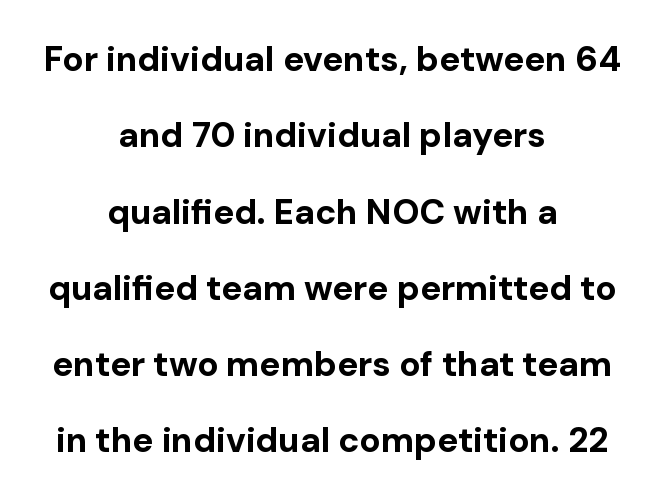
The image shows 35 px bold sans-serif type, upright; set centered, loose line spacing (2.18x), normal letter spacing, not underlined; low stroke contrast and a medium x-height.
